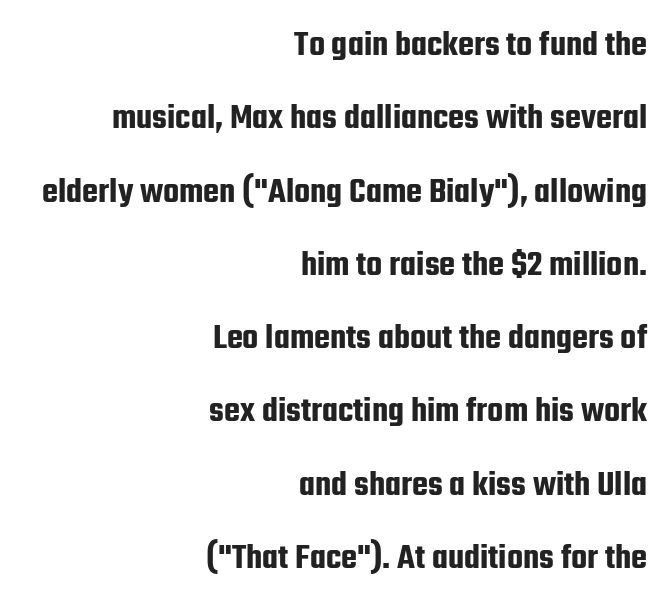
Q: Is the text italic (slanted)? A: No, it is upright.
Q: Is the typeface a serif or a sans-serif typeface? A: Sans-serif.
Q: Is the text underlined? A: No.
Q: How is the paragraph aligned? A: Right-aligned.
Q: Is the spacing between letters normal or unusually wide? A: Normal.
Q: Is the spacing between lines tight, normal or loose? A: Loose.
Q: Width (condensed, normal, or wide)? A: Condensed.
Q: Stroke contrast? A: Low.
Q: x-height? A: Medium.
Q: Monospaced? A: No.
